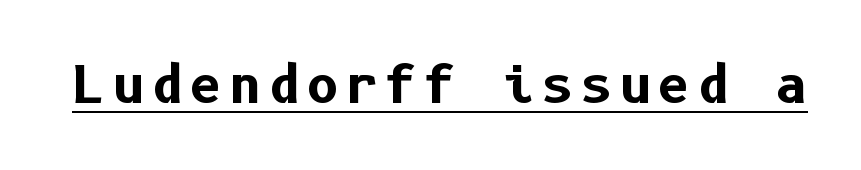
Typographic density is high because the face is bold. Check where the strokes stop: nothing finishes them off — pure sans. In designer terms, the underline attribute is active on this setting. The lettering stays uniformly vertical, giving the passage a roman look.
